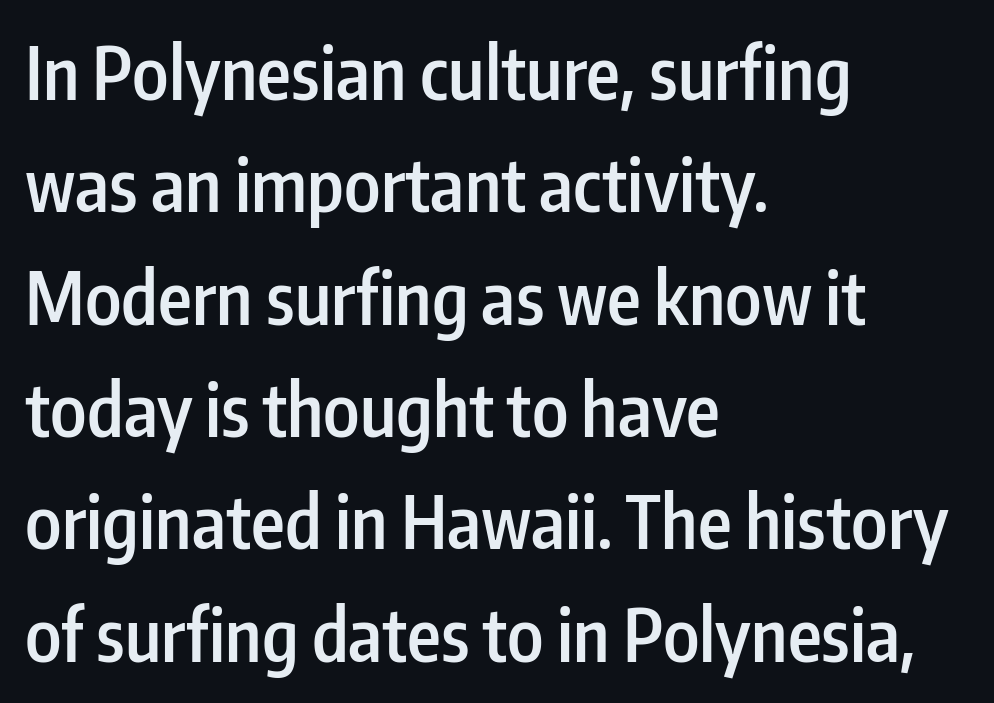
As a designer I'd log this as weight 600, semibold. Is this a fixed-width face? No — the glyphs have proportional, varying widths. Rows of type keep a routine distance in the vertical direction. Visually the block forms a straight wall on the left and a jagged coastline on the right. Posture: straight, roman, zero tilt. Nobody drew a line under any word here.
